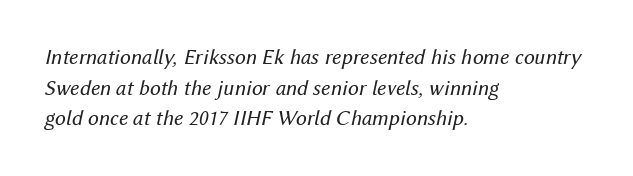
The weight tops out at a normal text grade. Looking at the ascenders, they clearly lean. These lines stack with their left ends in a neat column. Type without underlining. Compared with typical body copy, the letter spacing here is the same.
